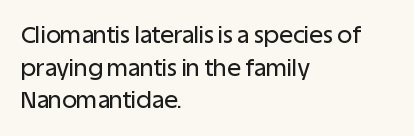
{"italic": "no", "underline": "no", "align": "left", "line_spacing": "normal", "line_spacing_ratio": 1.42, "letter_spacing": "normal", "letter_spacing_em": 0.0, "glyph_px": 23}
